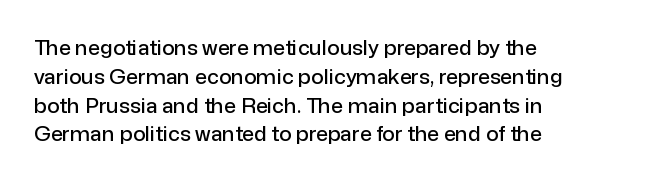
{"italic": "no", "underline": "no", "align": "left", "line_spacing": "normal", "line_spacing_ratio": 1.37, "letter_spacing": "normal", "letter_spacing_em": 0.0, "glyph_px": 21}
